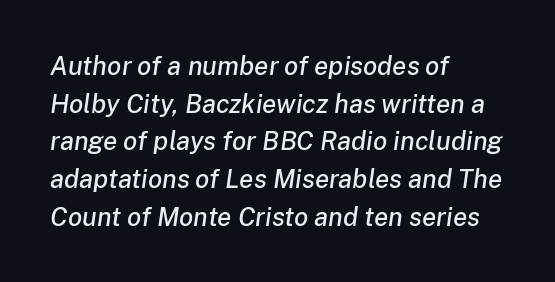
Q: Is the text italic (slanted)? A: Yes, it leans right by about 8 degrees.
Q: Is the text underlined? A: No.
Q: How is the paragraph aligned? A: Left-aligned.
Q: Is the spacing between letters normal or unusually wide? A: Normal.
Q: Is the spacing between lines tight, normal or loose? A: Normal.
